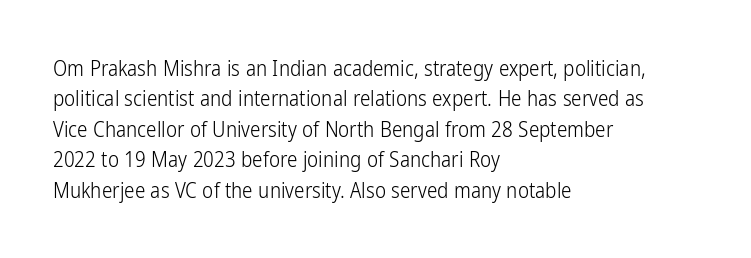
The image shows 21 px text type, upright; set left-aligned, normal line spacing (1.45x), normal letter spacing, not underlined.
